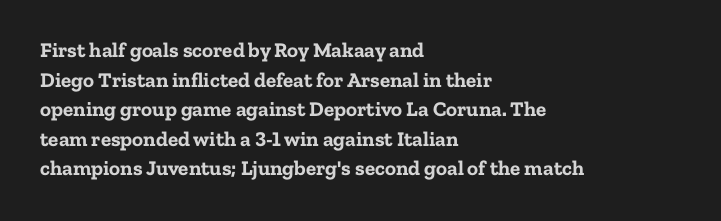
The image shows 21 px bold type, upright; set left-aligned, normal line spacing (1.41x), normal letter spacing, not underlined.
